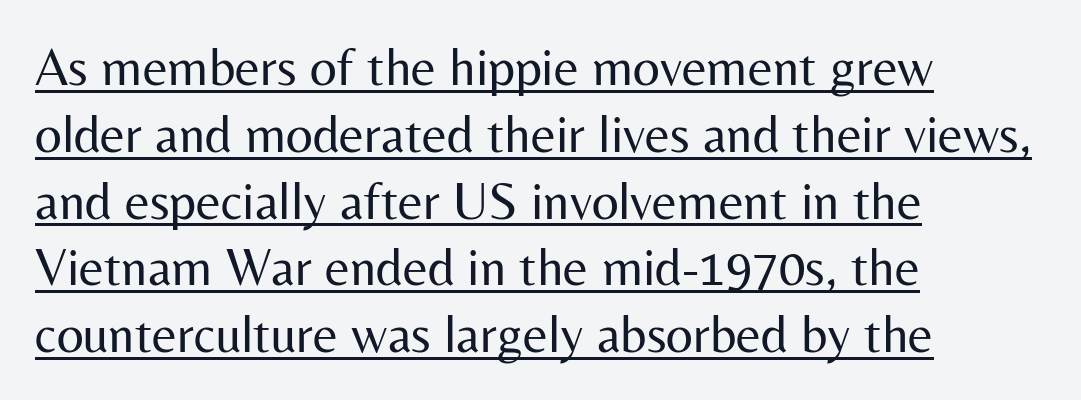
Q: Is the text bold? A: No.
Q: Is the text italic (slanted)? A: No, it is upright.
Q: Is the typeface a serif or a sans-serif typeface? A: Sans-serif.
Q: Is the text underlined? A: Yes.
Q: How is the paragraph aligned? A: Left-aligned.
Q: Is the spacing between letters normal or unusually wide? A: Normal.
Q: Is the spacing between lines tight, normal or loose? A: Normal.
Q: Width (condensed, normal, or wide)? A: Normal.
Q: Stroke contrast? A: Medium.
Q: x-height? A: Medium.
Q: Monospaced? A: No.
